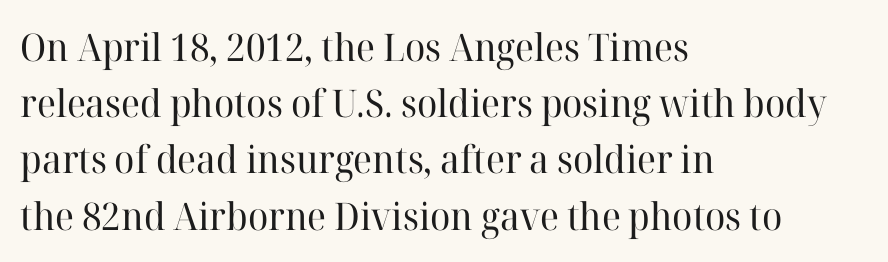
Q: Is the text bold? A: No.
Q: Is the text italic (slanted)? A: No, it is upright.
Q: Is the typeface a serif or a sans-serif typeface? A: Serif.
Q: Is the text underlined? A: No.
Q: How is the paragraph aligned? A: Left-aligned.
Q: Is the spacing between letters normal or unusually wide? A: Normal.
Q: Is the spacing between lines tight, normal or loose? A: Normal.
Q: Width (condensed, normal, or wide)? A: Normal.
Q: Stroke contrast? A: High.
Q: x-height? A: Medium.
Q: Monospaced? A: No.
